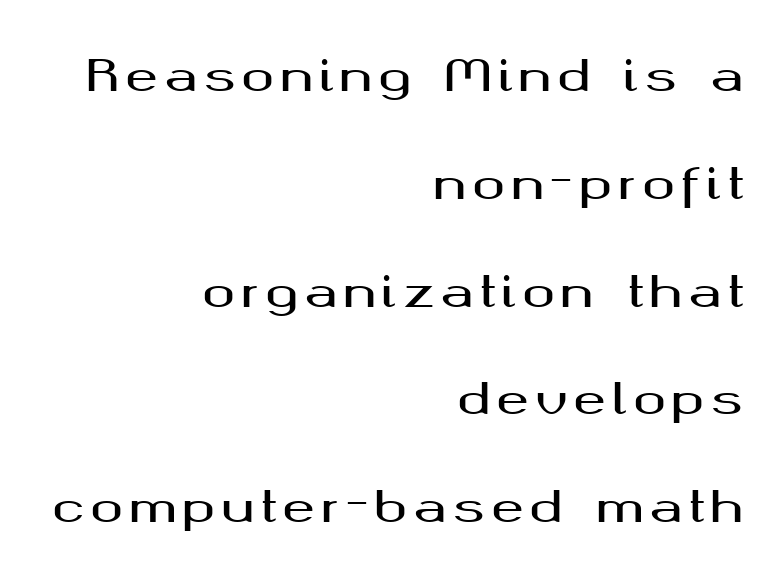
Spacing verdict: proportional, widths tailored to each character. The lines are quadded right. If you drew a line through each stem, it would be perfectly vertical. The space directly below the letters is spotless.
